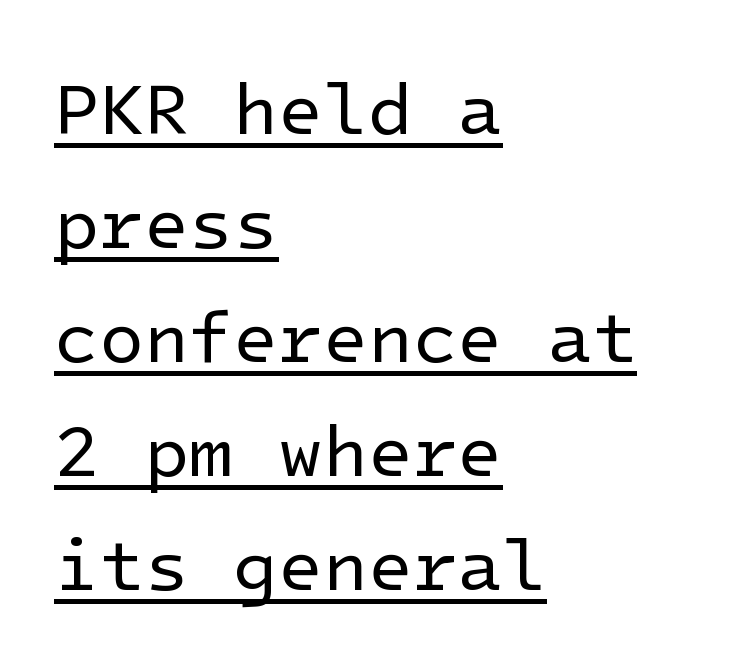
The image shows 73 px regular-weight sans-serif type, upright; set left-aligned, normal line spacing (1.56x), normal letter spacing, underlined; low stroke contrast and a medium x-height.
